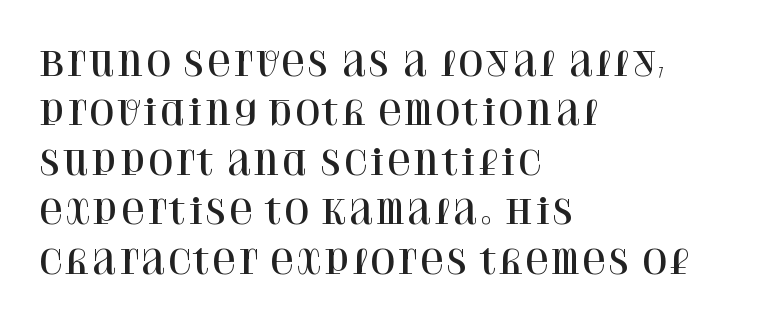
Q: Is the text italic (slanted)? A: No, it is upright.
Q: Is the typeface a serif or a sans-serif typeface? A: Serif.
Q: Is the text underlined? A: No.
Q: How is the paragraph aligned? A: Left-aligned.
Q: Is the spacing between letters normal or unusually wide? A: Normal.
Q: Is the spacing between lines tight, normal or loose? A: Normal.
Q: Width (condensed, normal, or wide)? A: Normal.
Q: Stroke contrast? A: High.
Q: x-height? A: Large.
Q: Monospaced? A: No.
